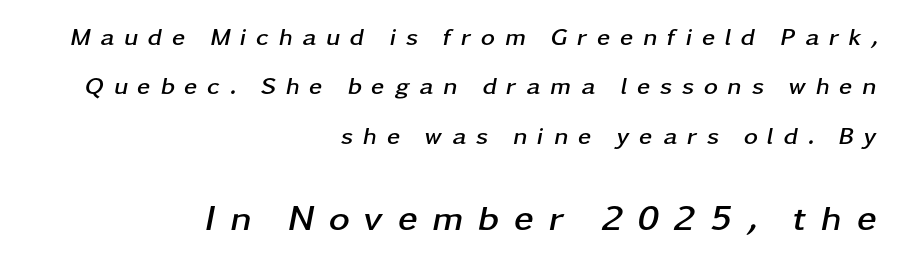
Q: Is the text bold? A: Yes.
Q: Is the text italic (slanted)? A: Yes, it leans right by about 11 degrees.
Q: Is the text underlined? A: No.
Q: How is the paragraph aligned? A: Right-aligned.
Q: Is the spacing between letters normal or unusually wide? A: Unusually wide.
Q: Is the spacing between lines tight, normal or loose? A: Loose.
Q: Which block of text is set in a larger size, the first (top) or the second (bottom)? A: The second (bottom) one.
Q: Width (condensed, normal, or wide)? A: Wide.
Q: Stroke contrast? A: Low.
Q: x-height? A: Medium.
Q: Monospaced? A: No.
